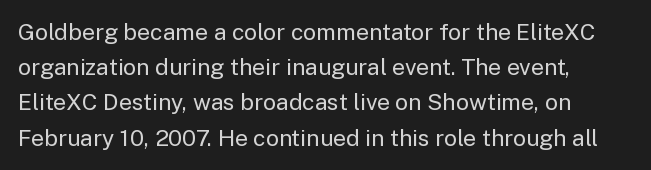
A typesetter would call this leading conventional body-copy spacing. Casual observation: everything's shoved over to the left. Counters stay open thanks to moderate or lighter strokes. The lettering stays uniformly vertical, giving the passage a roman look. No extra tracking has been applied to these lines. The gap between lines stays unmarked.
